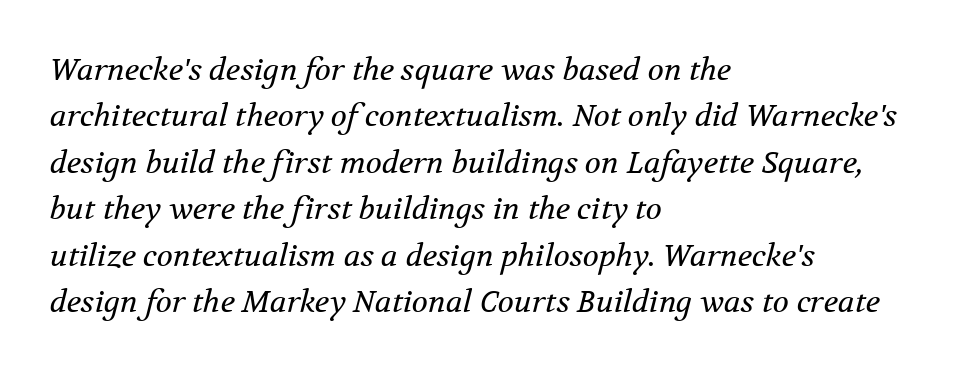
{"serif": "yes", "italic": "yes", "lean": "right", "slant_degrees": 12, "bold": "no", "weight": "regular", "width": "normal", "stroke_contrast": "medium", "x_height": "medium", "monospaced": "no", "underline": "no", "align": "left", "line_spacing": "normal", "line_spacing_ratio": 1.55, "letter_spacing": "normal", "letter_spacing_em": 0.0, "glyph_px": 30}
